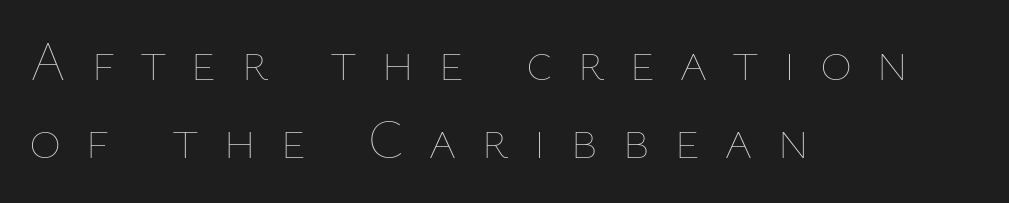
{"italic": "no", "bold": "no", "weight": "thin", "width": "normal", "stroke_contrast": "low", "x_height": "medium", "monospaced": "no", "underline": "no", "align": "left", "line_spacing": "normal", "line_spacing_ratio": 1.41, "letter_spacing": "wide", "letter_spacing_em": 0.44, "glyph_px": 55}
